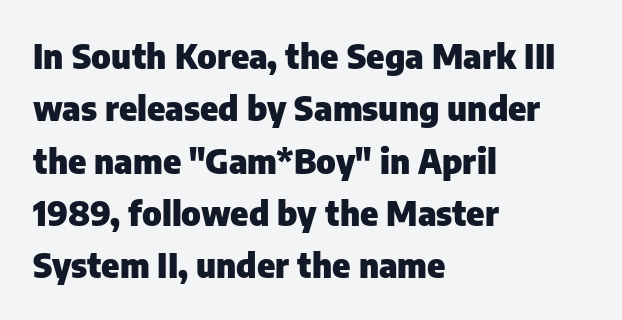
Q: Is the text bold? A: Yes.
Q: Is the text italic (slanted)? A: No, it is upright.
Q: Is the typeface a serif or a sans-serif typeface? A: Sans-serif.
Q: Is the text underlined? A: No.
Q: How is the paragraph aligned? A: Left-aligned.
Q: Is the spacing between letters normal or unusually wide? A: Normal.
Q: Is the spacing between lines tight, normal or loose? A: Normal.
Q: Width (condensed, normal, or wide)? A: Normal.
Q: Stroke contrast? A: Low.
Q: x-height? A: Medium.
Q: Monospaced? A: No.
